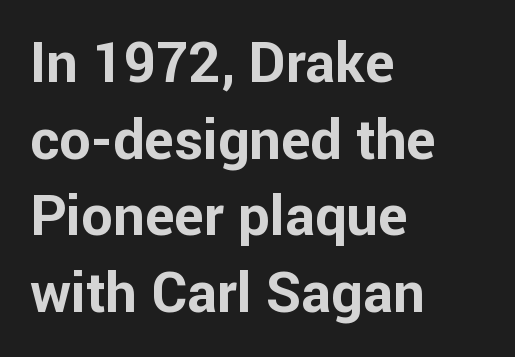
The image shows 56 px bold sans-serif type, upright; set left-aligned, normal line spacing (1.37x), normal letter spacing, not underlined; low stroke contrast and a medium x-height.
